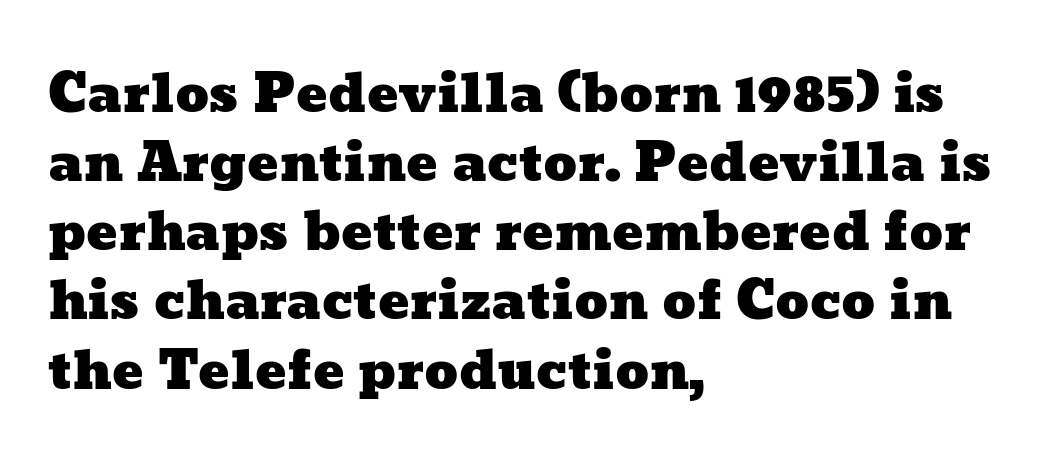
The paragraph has a hard left edge and a soft right edge. Does extra space separate the letters? No, they use regular spacing. Each letter keeps its own natural width here, so spacing adapts to shape. Only glyphs here, with clear space below each row.
